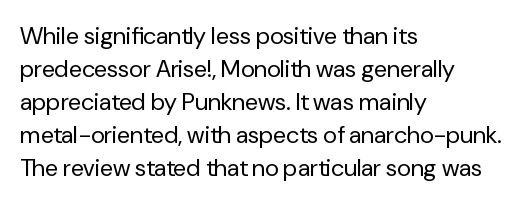
Horizontally, the lines are justified to the leading edge only. A roman cut, with each character standing at attention. The lines sit at an ordinary, default distance from one another. The font sits on the lighter half of the weight spectrum, regular included. Just letters on the line, the space beneath them empty. Standard letterfit; no display-style spreading of the glyphs.
